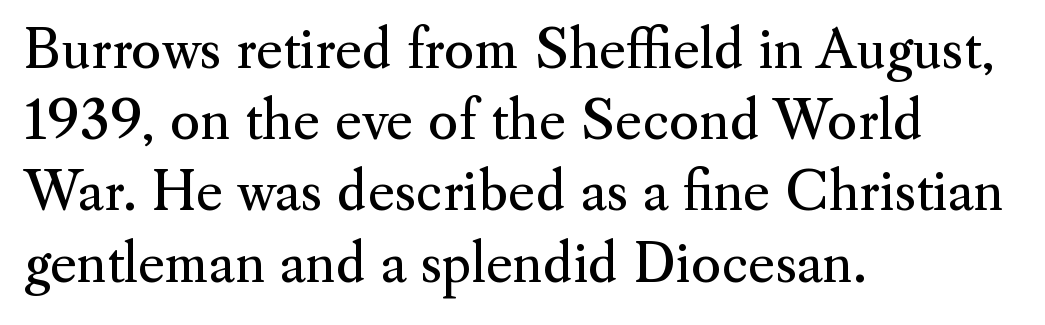
{"serif": "yes", "italic": "no", "bold": "no", "weight": "regular", "width": "normal", "stroke_contrast": "medium", "x_height": "small", "monospaced": "no", "underline": "no", "align": "left", "line_spacing": "normal", "line_spacing_ratio": 1.37, "letter_spacing": "normal", "letter_spacing_em": 0.0, "glyph_px": 52}
